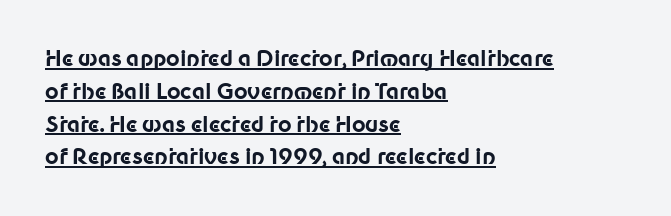
Q: Is the text bold? A: Yes.
Q: Is the text italic (slanted)? A: No, it is upright.
Q: Is the text underlined? A: Yes.
Q: How is the paragraph aligned? A: Left-aligned.
Q: Is the spacing between letters normal or unusually wide? A: Normal.
Q: Is the spacing between lines tight, normal or loose? A: Normal.
